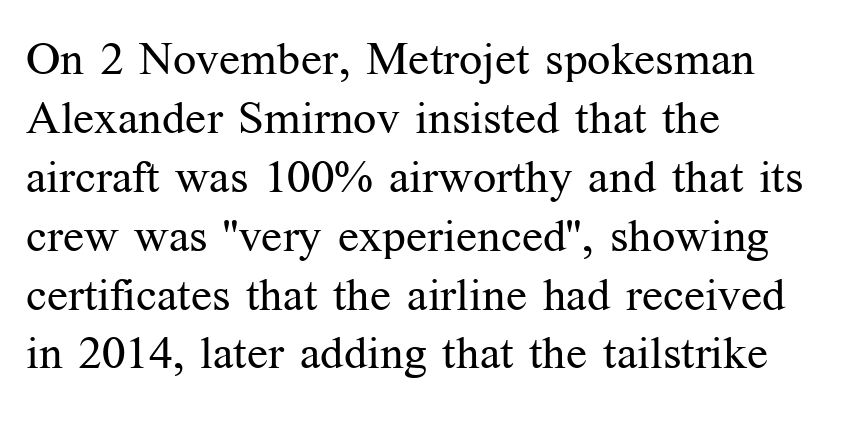
The image shows 46 px regular-weight serif type, upright; set left-aligned, normal line spacing (1.28x), normal letter spacing, not underlined; medium stroke contrast and a medium x-height.
